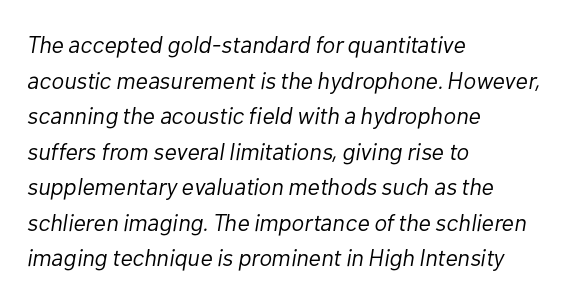
Q: Is the text bold? A: No.
Q: Is the text italic (slanted)? A: Yes, it leans right by about 10 degrees.
Q: Is the text underlined? A: No.
Q: How is the paragraph aligned? A: Left-aligned.
Q: Is the spacing between letters normal or unusually wide? A: Normal.
Q: Is the spacing between lines tight, normal or loose? A: Normal.
